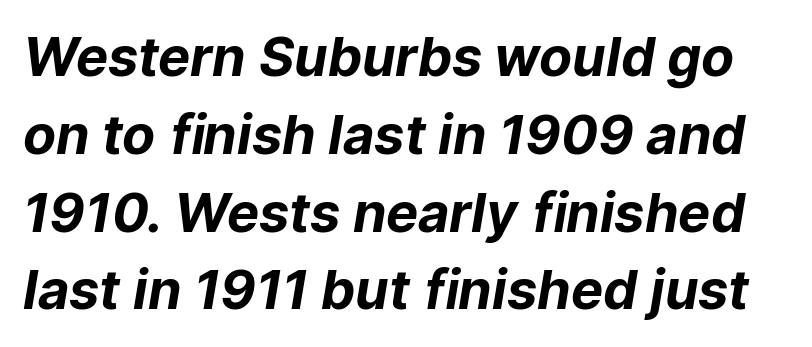
{"serif": "no", "bold": "yes", "weight": "bold", "width": "normal", "stroke_contrast": "low", "x_height": "medium", "monospaced": "no", "underline": "no", "line_spacing": "normal", "line_spacing_ratio": 1.44, "letter_spacing": "normal", "letter_spacing_em": 0.0, "glyph_px": 54}
